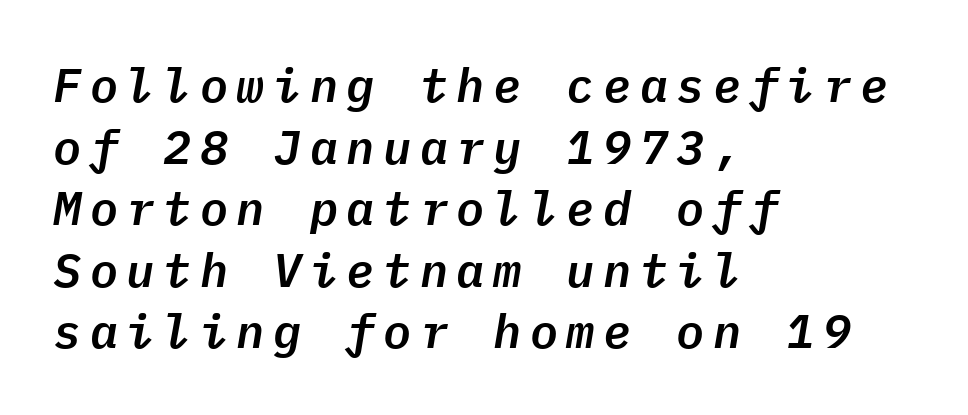
The image shows 47 px text type, italic (leaning right), monospaced; set left-aligned, normal line spacing (1.31x), not underlined; low stroke contrast and a medium x-height.
